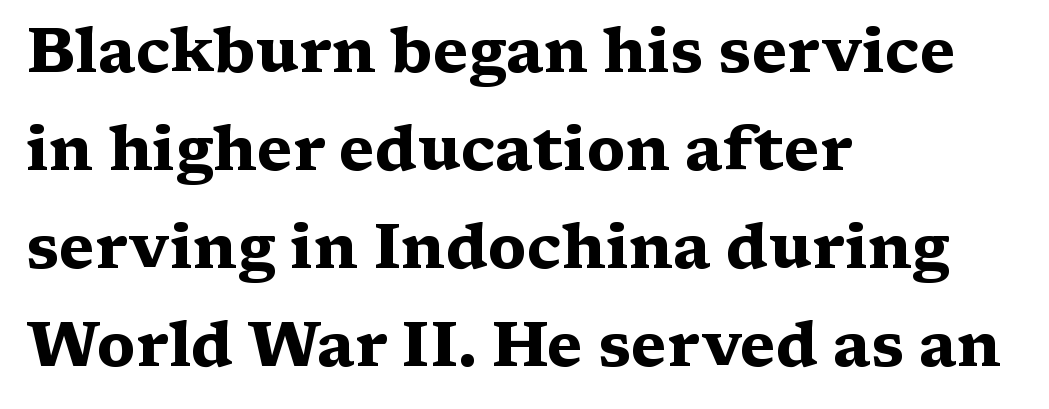
{"serif": "yes", "italic": "no", "bold": "yes", "weight": "heavy", "width": "wide", "stroke_contrast": "medium", "x_height": "medium", "monospaced": "no", "underline": "no", "align": "left", "line_spacing": "normal", "line_spacing_ratio": 1.58, "letter_spacing": "normal", "letter_spacing_em": 0.0, "glyph_px": 62}
